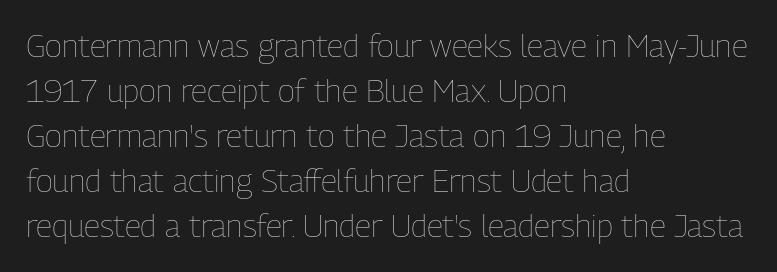
Horizontal alignment here is leftward, the default for most running prose. A clean baseline with only descenders dipping below it. The cut favours lightness, reaching ordinary text weight at its darkest. Upright lettering throughout.
